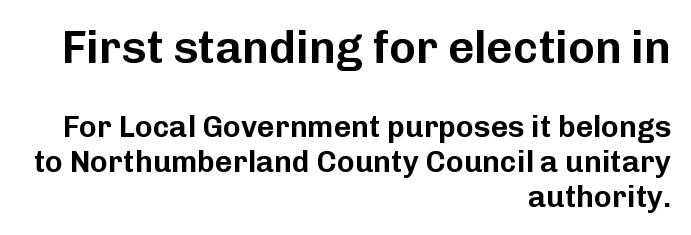
The image shows 45 px sans-serif type, upright; set right-aligned, line spacing 1.16x, normal letter spacing, not underlined; the first (top) block is 1.5x larger; low stroke contrast and a medium x-height.
